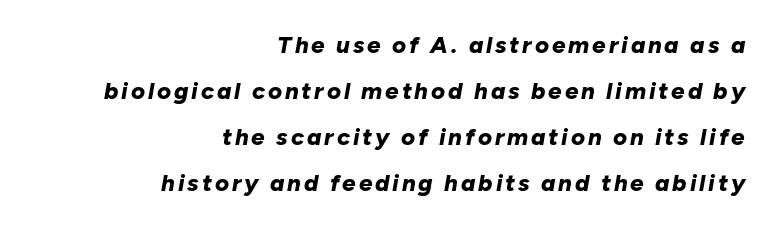
Q: Is the text bold? A: Yes.
Q: Is the text italic (slanted)? A: Yes, it leans right by about 10 degrees.
Q: Is the text underlined? A: No.
Q: How is the paragraph aligned? A: Right-aligned.
Q: Is the spacing between lines tight, normal or loose? A: Loose.
